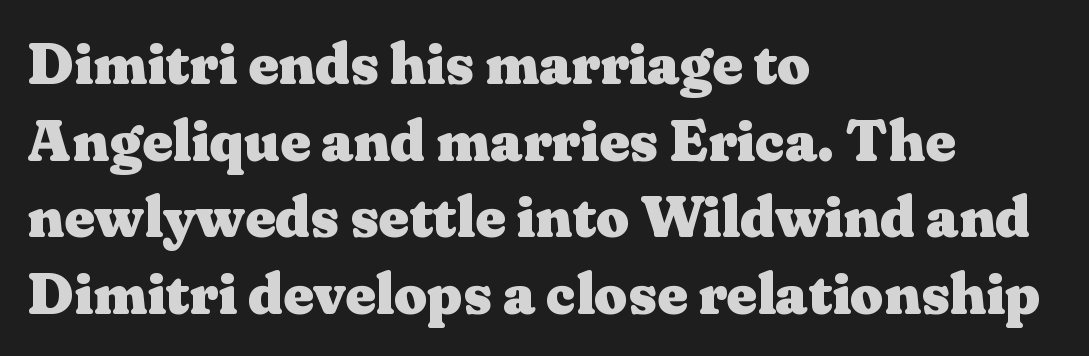
The image shows 58 px heavy, wide serif type, upright; set left-aligned, normal line spacing (1.32x), normal letter spacing, not underlined; medium stroke contrast and a medium x-height.
